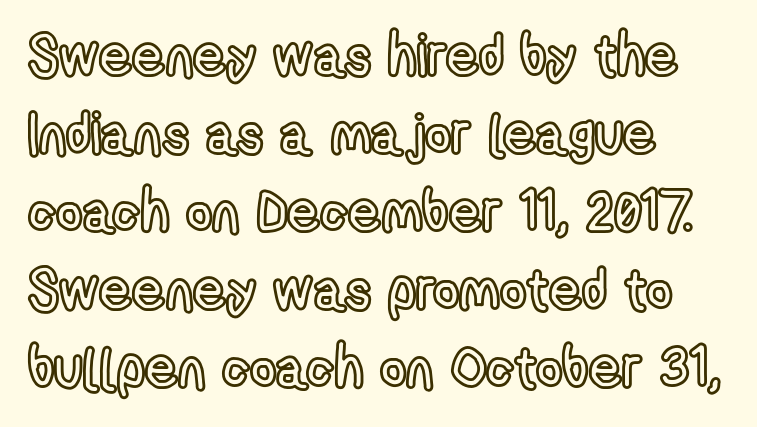
The image shows 57 px condensed type, upright; set left-aligned, normal line spacing (1.37x), normal letter spacing, not underlined; a medium x-height.
